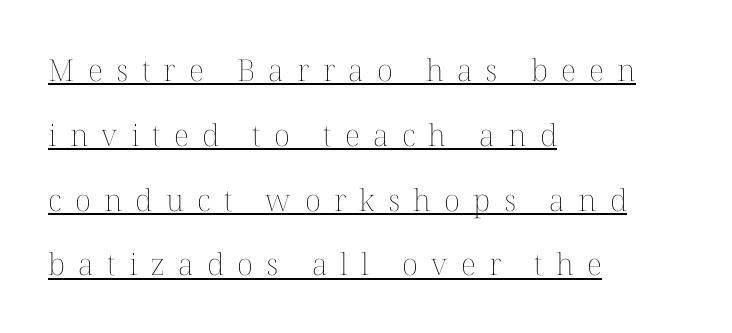
The image shows 30 px thin type, upright; set left-aligned, loose line spacing (2.16x), unusually wide letter spacing (+0.44 em), underlined; medium stroke contrast and a medium x-height.
